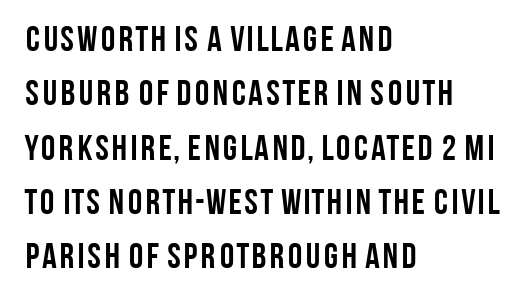
Q: Is the text bold? A: Yes.
Q: Is the text italic (slanted)? A: No, it is upright.
Q: Is the typeface a serif or a sans-serif typeface? A: Sans-serif.
Q: Is the text underlined? A: No.
Q: How is the paragraph aligned? A: Left-aligned.
Q: Is the spacing between letters normal or unusually wide? A: Normal.
Q: Is the spacing between lines tight, normal or loose? A: Normal.
Q: Width (condensed, normal, or wide)? A: Condensed.
Q: Stroke contrast? A: Low.
Q: x-height? A: Large.
Q: Monospaced? A: No.
